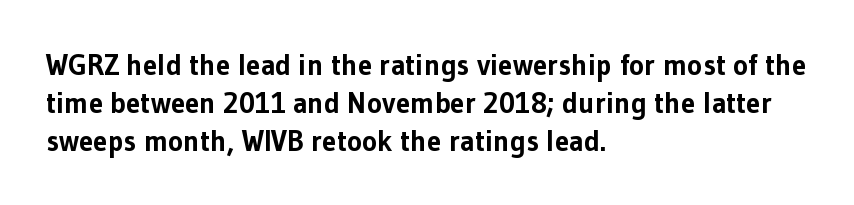
The image shows 29 px bold sans-serif type, upright; set left-aligned, normal line spacing (1.31x), normal letter spacing, not underlined; low stroke contrast and a medium x-height.
